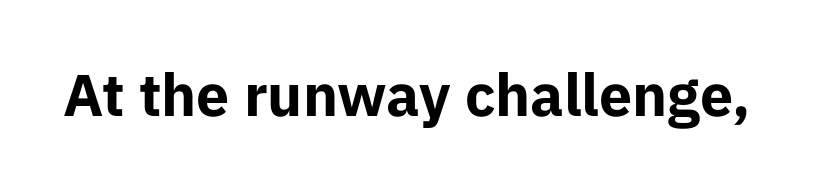
{"serif": "no", "italic": "no", "bold": "yes", "weight": "bold", "width": "normal", "stroke_contrast": "low", "x_height": "medium", "monospaced": "no", "underline": "no", "letter_spacing": "normal", "letter_spacing_em": 0.0, "glyph_px": 59}
